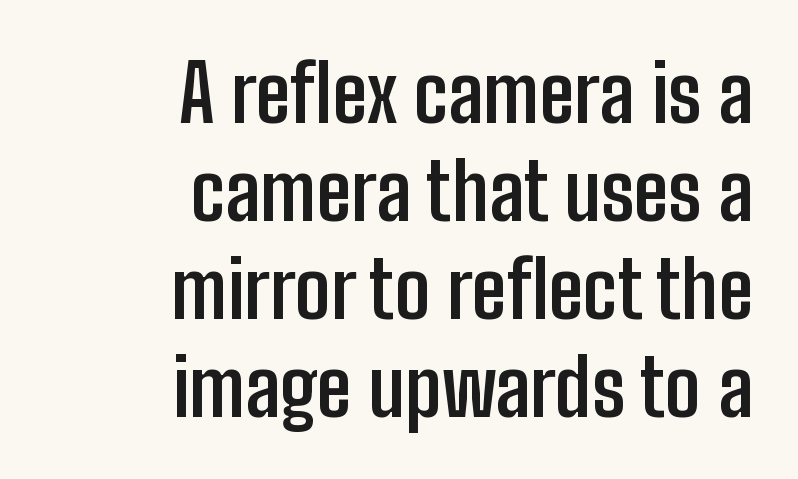
The typesetter chose a ragged-left arrangement here. This is the regular roman posture of the typeface. The rendering uses natural spacing where letterforms have individual widths. Does the type have serifs? No, each stem ends abruptly. The sample has been set heavy, in full bold.
